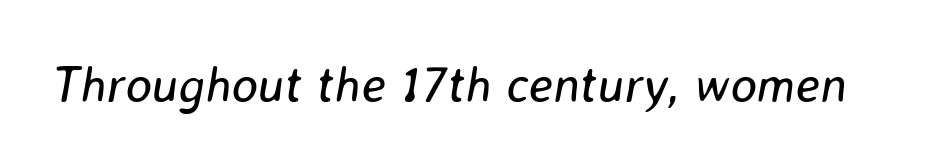
The image shows 50 px regular-weight type, italic (leaning right); set normal letter spacing, not underlined; low stroke contrast and a medium x-height.
